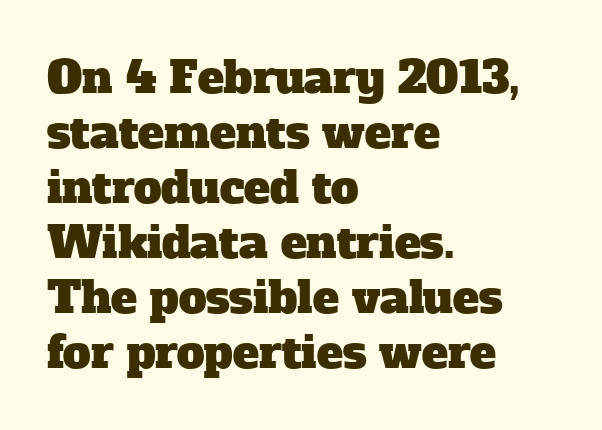
{"serif": "yes", "width": "normal", "stroke_contrast": "low", "x_height": "medium", "monospaced": "no", "underline": "no", "align": "left", "line_spacing": "normal", "line_spacing_ratio": 1.25, "letter_spacing": "normal", "letter_spacing_em": 0.0, "glyph_px": 44}
